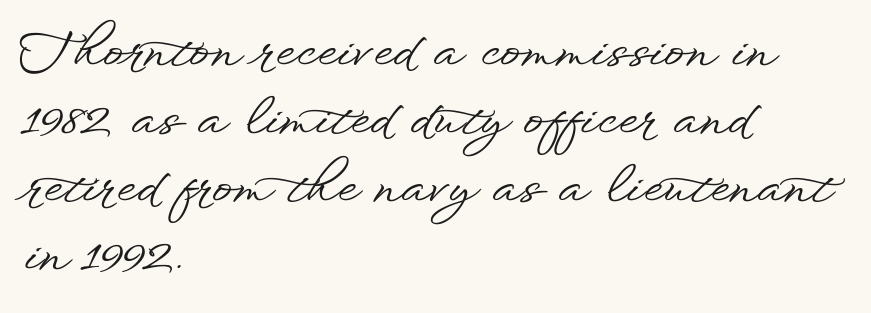
{"serif": "no", "width": "wide", "stroke_contrast": "low", "x_height": "small", "monospaced": "no", "underline": "no", "align": "left", "line_spacing": "normal", "line_spacing_ratio": 1.36, "letter_spacing": "normal", "letter_spacing_em": 0.0, "glyph_px": 50}
